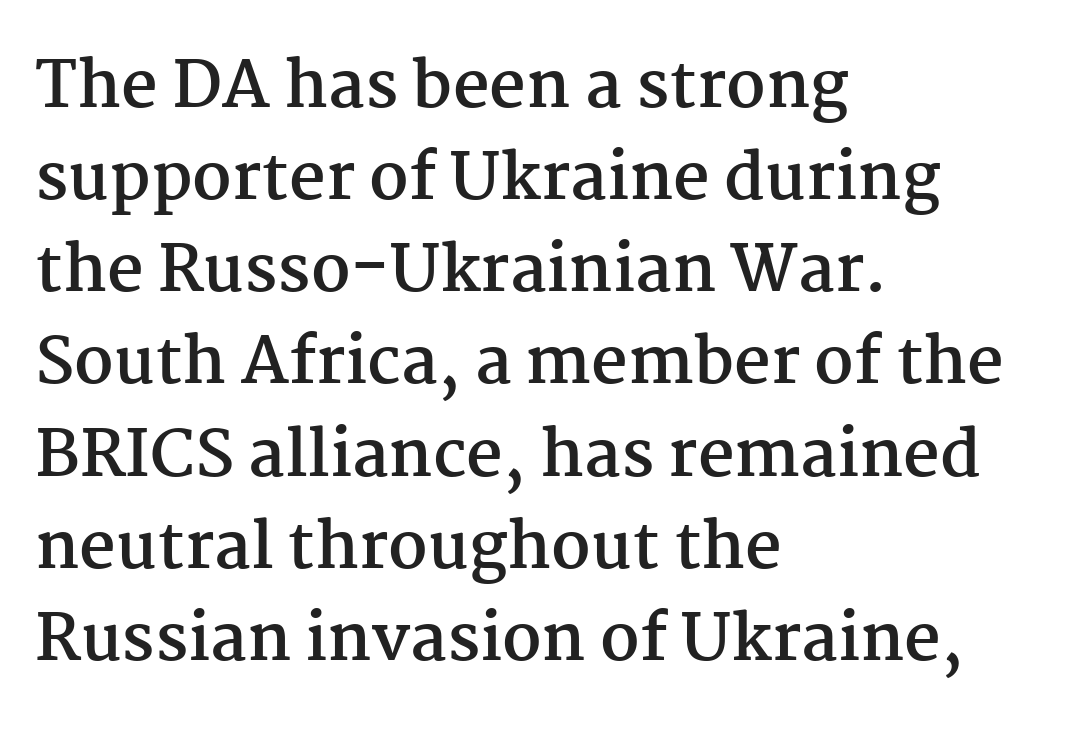
The compositor pushed each line to the left boundary. Plain, unruled lines of type. Rows of type keep a routine distance in the vertical direction. Does the weight exceed regular? Yes, all the way to bold. Look at the bottom of the vertical strokes: they flare into serifs here. You could not count columns in this text — the font is proportionally spaced.
